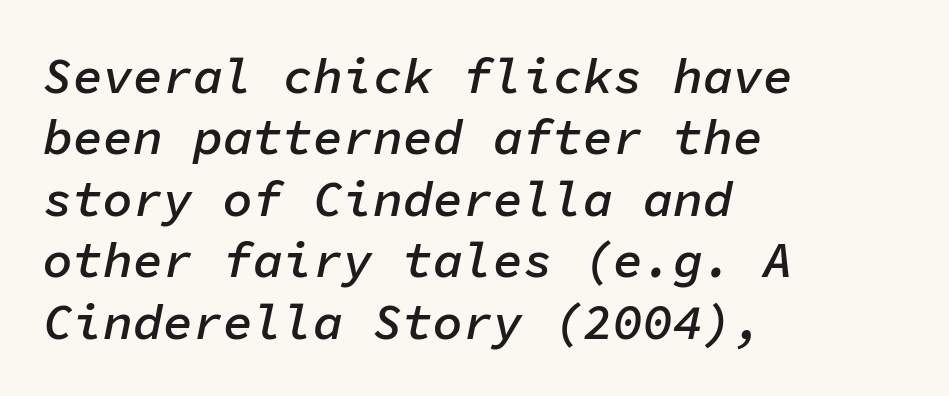
{"italic": "yes", "lean": "right", "slant_degrees": 11, "bold": "semi", "weight": "semibold", "width": "normal", "stroke_contrast": "low", "x_height": "medium", "monospaced": "yes", "underline": "no", "align": "left", "line_spacing_ratio": 1.23, "letter_spacing": "normal", "letter_spacing_em": 0.0, "glyph_px": 50}
